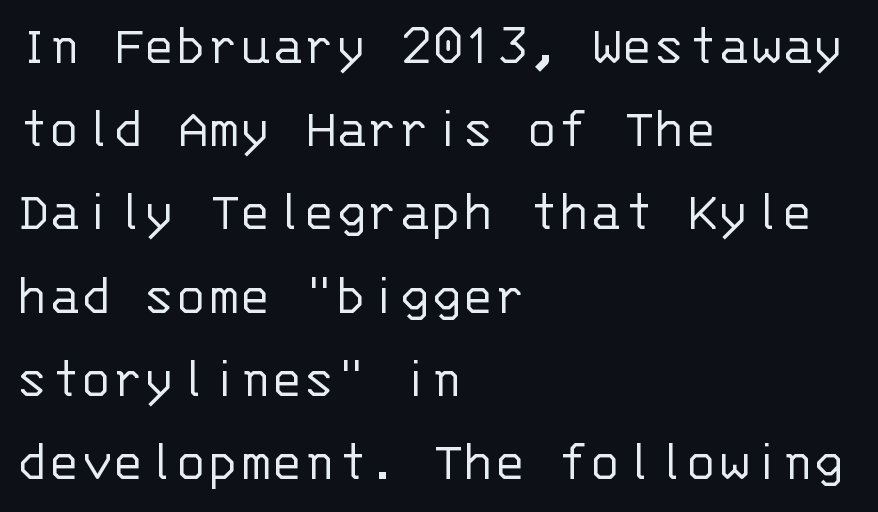
Q: Is the text bold? A: No.
Q: Is the text italic (slanted)? A: No, it is upright.
Q: Is the typeface a serif or a sans-serif typeface? A: Sans-serif.
Q: Is the text underlined? A: No.
Q: How is the paragraph aligned? A: Left-aligned.
Q: Is the spacing between letters normal or unusually wide? A: Normal.
Q: Is the spacing between lines tight, normal or loose? A: Normal.
Q: Width (condensed, normal, or wide)? A: Normal.
Q: Stroke contrast? A: Low.
Q: x-height? A: Large.
Q: Monospaced? A: Yes.
